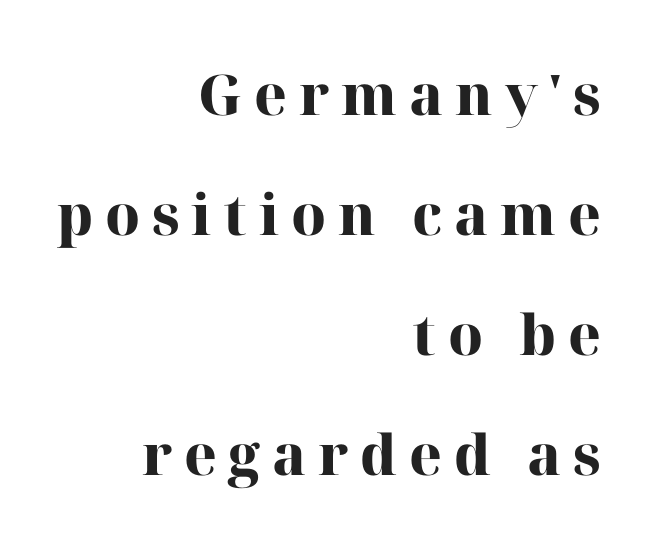
Is the block centered? No — it sits flush against the right margin. A typesetter would call this heavily tracked-out type. Whoever set this chose breathing room over compactness in the vertical rhythm. Descender tails drop into unmarked territory.
